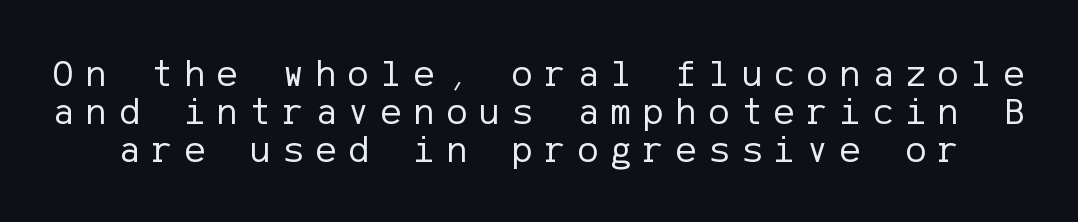
{"serif": "no", "italic": "no", "bold": "no", "weight": "regular", "width": "normal", "stroke_contrast": "low", "x_height": "medium", "underline": "no", "line_spacing": "tight", "line_spacing_ratio": 0.98, "letter_spacing": "wide", "letter_spacing_em": 0.31, "glyph_px": 39}
